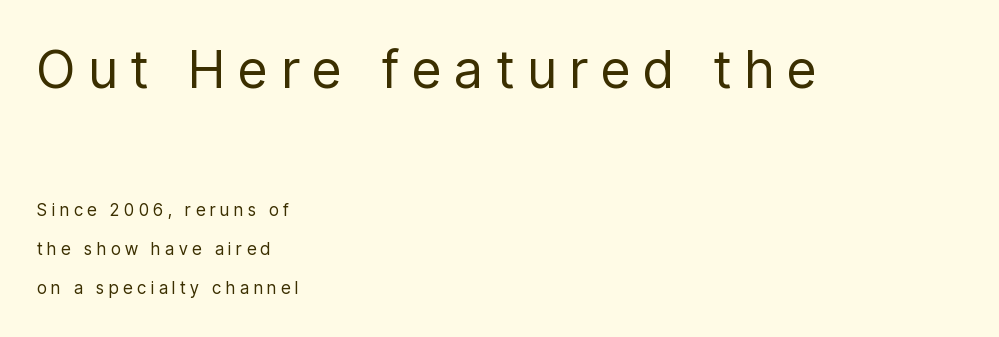
Typesetter's note — upper block bumped up in size, lower block left smaller. Each stroke keeps to a modest, everyday thickness or less. Only glyphs here, with clear space below each row. Is there much room between lines? Yes — plenty of vertical air separates them.
